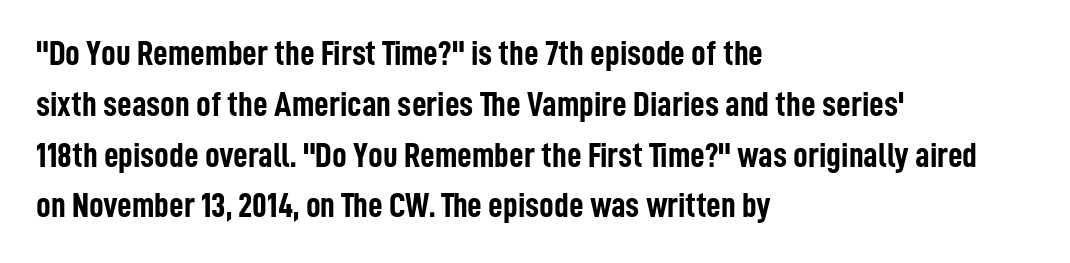
The image shows 36 px semibold, condensed sans-serif type, upright; set left-aligned, normal line spacing (1.41x), normal letter spacing, not underlined; low stroke contrast and a medium x-height.
